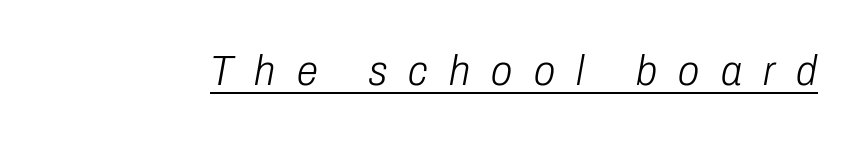
Q: Is the text bold? A: No.
Q: Is the text italic (slanted)? A: Yes, it leans right by about 10 degrees.
Q: Is the text underlined? A: Yes.
Q: Is the spacing between letters normal or unusually wide? A: Unusually wide.
Q: Width (condensed, normal, or wide)? A: Condensed.
Q: Stroke contrast? A: Low.
Q: x-height? A: Medium.
Q: Monospaced? A: No.
